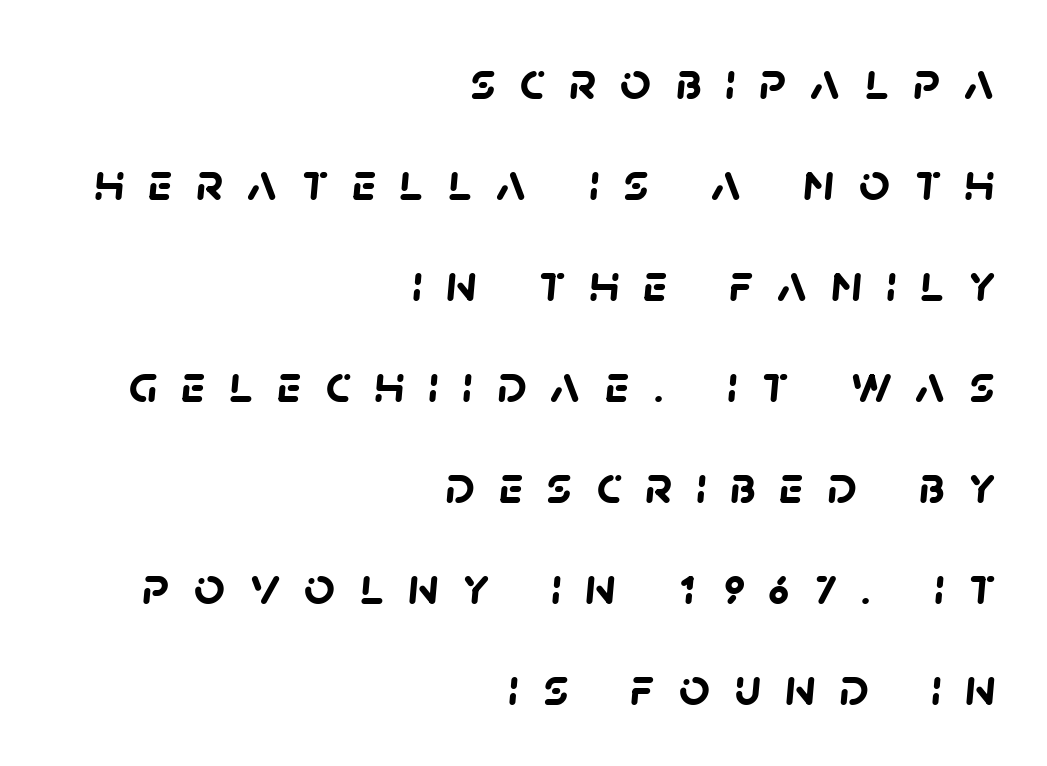
Q: Is the text bold? A: Yes.
Q: Is the typeface a serif or a sans-serif typeface? A: Sans-serif.
Q: Is the text underlined? A: No.
Q: How is the paragraph aligned? A: Right-aligned.
Q: Is the spacing between letters normal or unusually wide? A: Unusually wide.
Q: Width (condensed, normal, or wide)? A: Normal.
Q: Stroke contrast? A: Low.
Q: x-height? A: Large.
Q: Monospaced? A: No.
